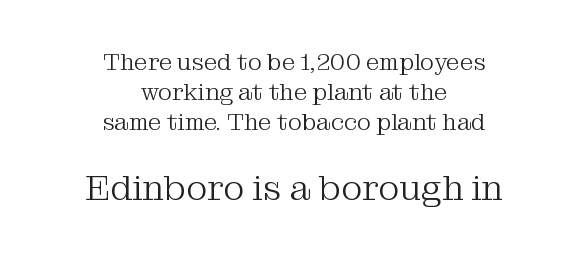
{"serif": "yes", "italic": "no", "bold": "no", "weight": "light", "width": "normal", "stroke_contrast": "medium", "x_height": "medium", "monospaced": "no", "underline": "no", "align": "center", "line_spacing_ratio": 1.24, "letter_spacing": "normal", "letter_spacing_em": 0.0, "larger_block": "second", "size_ratio": 1.5, "glyph_px": 36}
